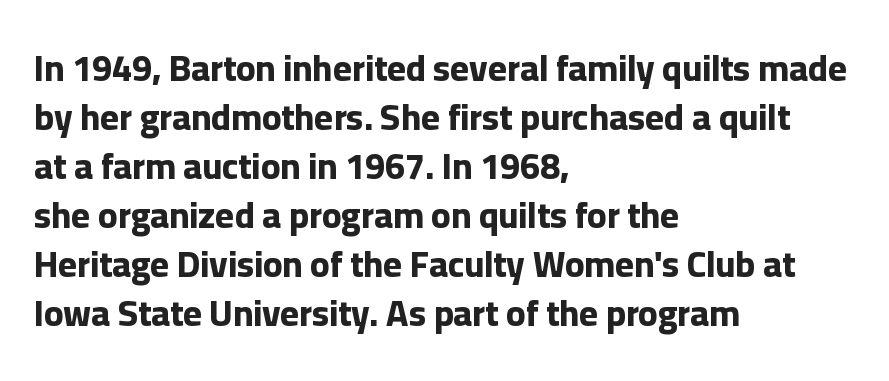
Q: Is the text bold? A: Yes.
Q: Is the text italic (slanted)? A: No, it is upright.
Q: Is the typeface a serif or a sans-serif typeface? A: Sans-serif.
Q: Is the text underlined? A: No.
Q: How is the paragraph aligned? A: Left-aligned.
Q: Is the spacing between letters normal or unusually wide? A: Normal.
Q: Is the spacing between lines tight, normal or loose? A: Normal.
Q: Width (condensed, normal, or wide)? A: Normal.
Q: Stroke contrast? A: Low.
Q: x-height? A: Medium.
Q: Monospaced? A: No.
